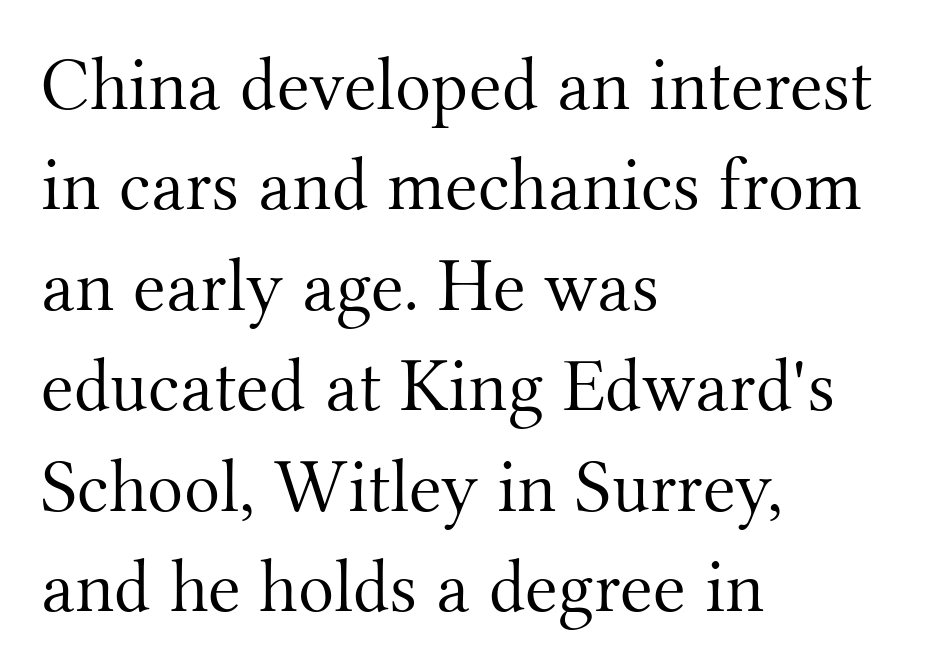
Line spacing here is normal. Is this a sans? No — the strokes have serifs. The lines are quadded left. A clean baseline with only descenders dipping below it. A typesetter would call this proportional, since set widths differ per character.
